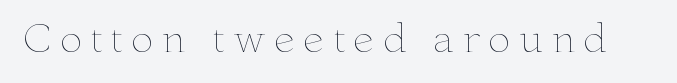
Q: Is the text bold? A: No.
Q: Is the text italic (slanted)? A: No, it is upright.
Q: Is the text underlined? A: No.
Q: Is the spacing between letters normal or unusually wide? A: Unusually wide.
Q: Width (condensed, normal, or wide)? A: Wide.
Q: Stroke contrast? A: Low.
Q: x-height? A: Small.
Q: Monospaced? A: No.
